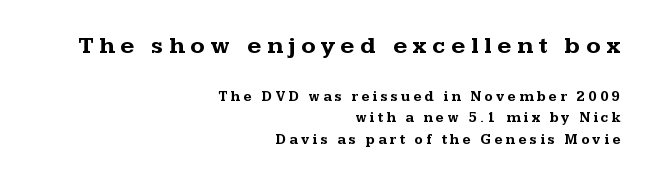
Q: Is the text bold? A: Yes.
Q: Is the text italic (slanted)? A: No, it is upright.
Q: Is the text underlined? A: No.
Q: How is the paragraph aligned? A: Right-aligned.
Q: Is the spacing between letters normal or unusually wide? A: Unusually wide.
Q: Is the spacing between lines tight, normal or loose? A: Normal.
Q: Which block of text is set in a larger size, the first (top) or the second (bottom)? A: The first (top) one.
